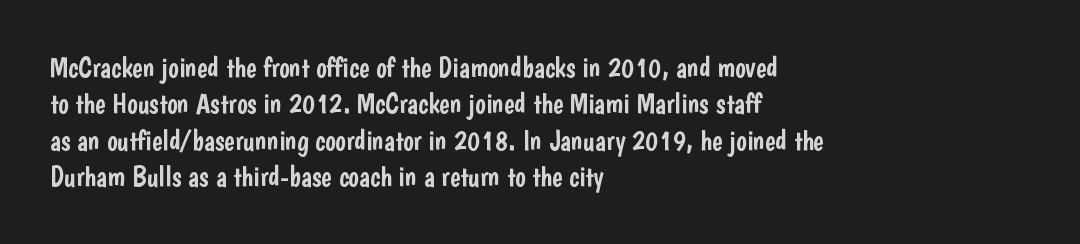
The image shows 28 px condensed sans-serif type, upright; set left-aligned, normal line spacing (1.3x), normal letter spacing, not underlined; low stroke contrast and a medium x-height.
